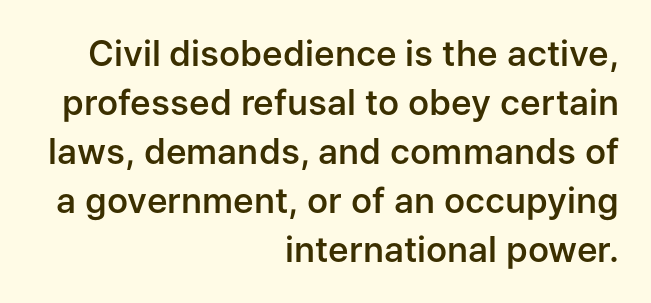
This sample keeps an unexceptional amount of space between lines. Designer's note — italics off, roman on. Set as a demibold, roughly 600 on the weight scale. Here the designer chose a conventional face with non-uniform glyph widths.
